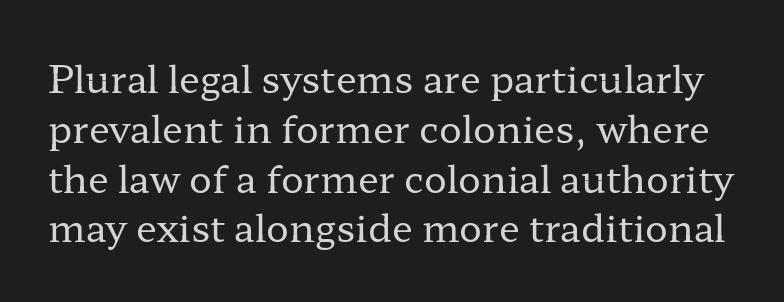
{"serif": "yes", "italic": "no", "bold": "no", "weight": "regular", "width": "wide", "stroke_contrast": "low", "x_height": "medium", "monospaced": "no", "underline": "no", "line_spacing": "normal", "line_spacing_ratio": 1.31, "letter_spacing": "normal", "letter_spacing_em": 0.0, "glyph_px": 38}
